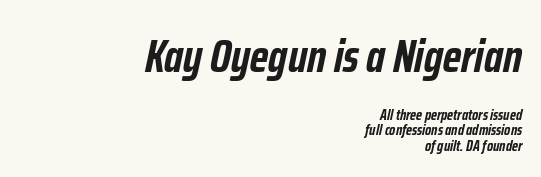
The image shows 46 px semibold, condensed type, italic (leaning right); set right-aligned, tight line spacing (1.01x), normal letter spacing, not underlined; the first (top) block is 3.07x larger; low stroke contrast and a medium x-height.
